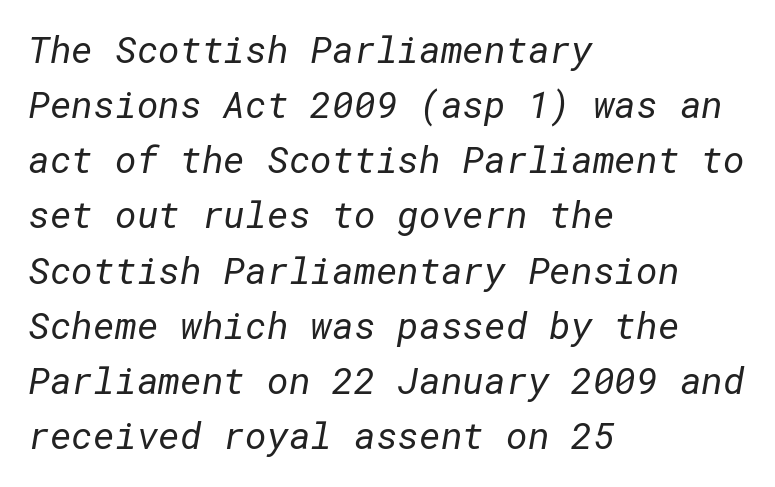
The image shows 37 px regular-weight sans-serif type; set left-aligned, normal line spacing (1.49x), normal letter spacing, not underlined; low stroke contrast and a medium x-height.
